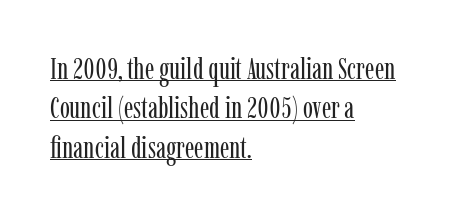
Does the type have serifs? Yes, each stem ends in a small foot. Does the copy run flush right? No — it runs flush left. Ordinary non-slanted type is in use. The face used here is proportionally spaced, like ordinary book or web type. No extra ink here — the face is not bold.
